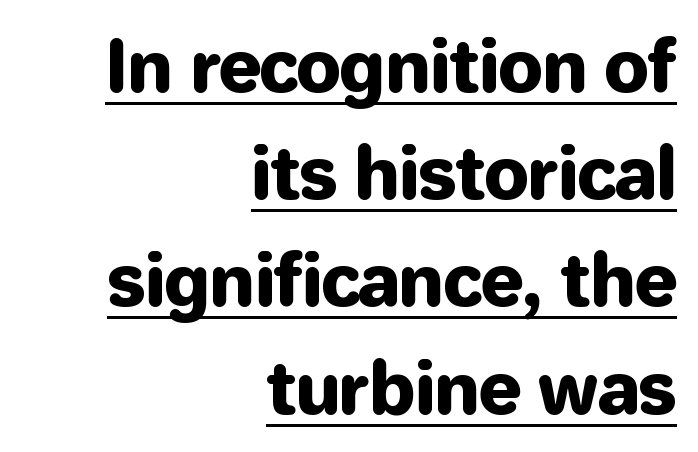
Nope, not italic — everything's standing straight. Notice how the passage keeps a crisp vertical edge on the right only. Varying glyph widths throughout — classic text-font behaviour. Font category for this specimen: sans-serif. The passage shown is underscored from start to finish. The line texture is even and compact thanks to regular tracking.
